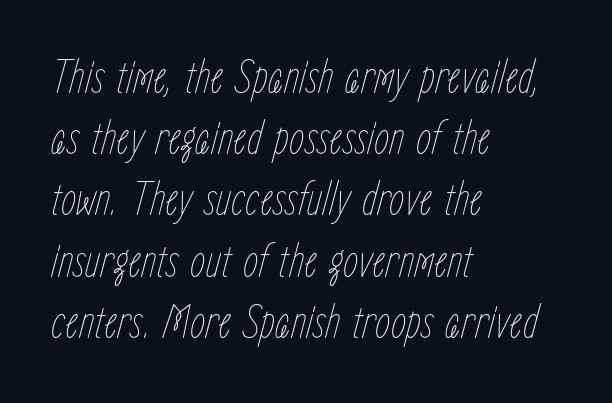
Q: Is the text bold? A: No.
Q: Is the text italic (slanted)? A: Yes, it leans right by about 15 degrees.
Q: Is the text underlined? A: No.
Q: How is the paragraph aligned? A: Left-aligned.
Q: Is the spacing between letters normal or unusually wide? A: Normal.
Q: Is the spacing between lines tight, normal or loose? A: Normal.
Q: Width (condensed, normal, or wide)? A: Condensed.
Q: Stroke contrast? A: Low.
Q: x-height? A: Medium.
Q: Monospaced? A: No.
